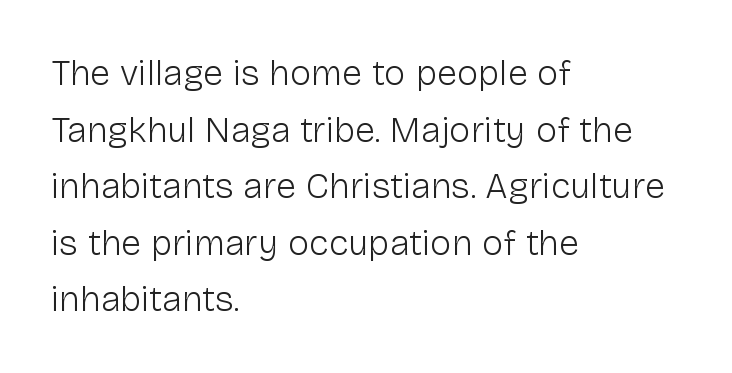
Q: Is the text bold? A: No.
Q: Is the text italic (slanted)? A: No, it is upright.
Q: Is the typeface a serif or a sans-serif typeface? A: Sans-serif.
Q: Is the text underlined? A: No.
Q: How is the paragraph aligned? A: Left-aligned.
Q: Is the spacing between letters normal or unusually wide? A: Normal.
Q: Is the spacing between lines tight, normal or loose? A: Normal.
Q: Width (condensed, normal, or wide)? A: Normal.
Q: Stroke contrast? A: Low.
Q: x-height? A: Medium.
Q: Monospaced? A: No.
